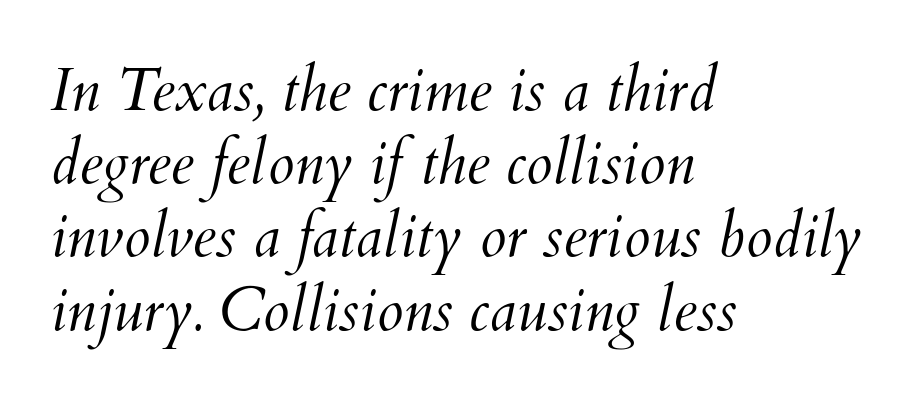
Casual observation: everything's shoved over to the left. Every character sits at an angle, as italics do. The foot of each line stays bare and open. On a weight scale, this lands at 450 or below. You could not count columns in this text — the font is proportionally spaced. Tracking here is standard; glyphs follow each other at the usual distance.
